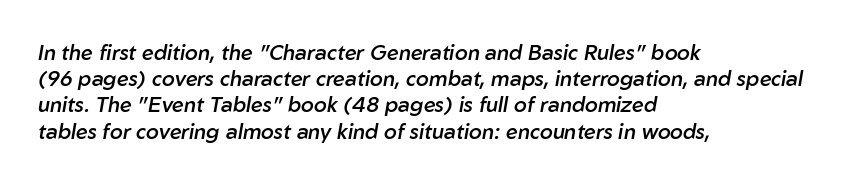
{"italic": "yes", "lean": "right", "slant_degrees": 10, "bold": "semi", "underline": "no", "align": "left", "line_spacing": "normal", "line_spacing_ratio": 1.25, "letter_spacing": "normal", "letter_spacing_em": 0.0, "glyph_px": 21}
